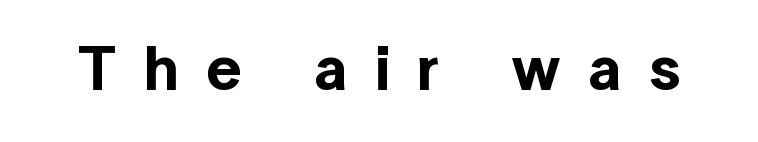
The image shows 63 px sans-serif type, upright; set unusually wide letter spacing (+0.43 em), not underlined; a medium x-height.
